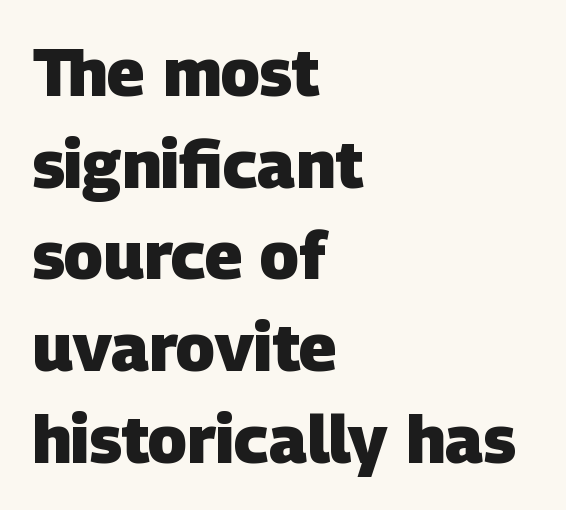
The space beneath each line is pristine and unruled. The designer left line spacing at the default. Proportional: the letters do not fall into vertical columns. Visually the block forms a straight wall on the left and a jagged coastline on the right. The horizontal fit of the characters is conventional and even. Weight check: bold — yes, fully.
